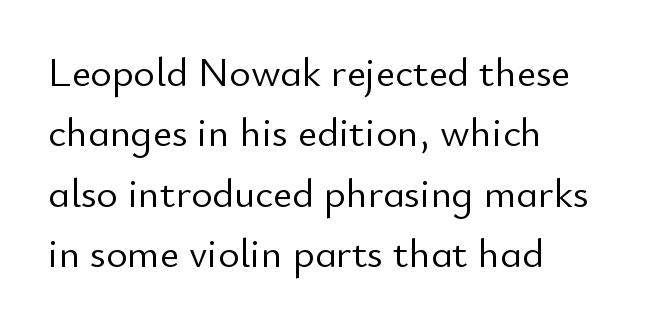
{"serif": "no", "italic": "no", "bold": "no", "weight": "light", "width": "normal", "stroke_contrast": "low", "x_height": "small", "monospaced": "no", "underline": "no", "align": "left", "line_spacing": "normal", "line_spacing_ratio": 1.47, "letter_spacing": "normal", "letter_spacing_em": 0.0, "glyph_px": 41}
